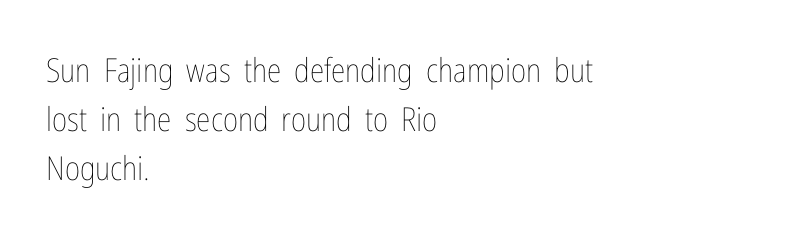
{"italic": "no", "bold": "no", "weight": "thin", "width": "condensed", "stroke_contrast": "low", "x_height": "medium", "monospaced": "no", "underline": "no", "align": "left", "line_spacing": "normal", "line_spacing_ratio": 1.48, "letter_spacing": "normal", "letter_spacing_em": 0.0, "glyph_px": 33}
